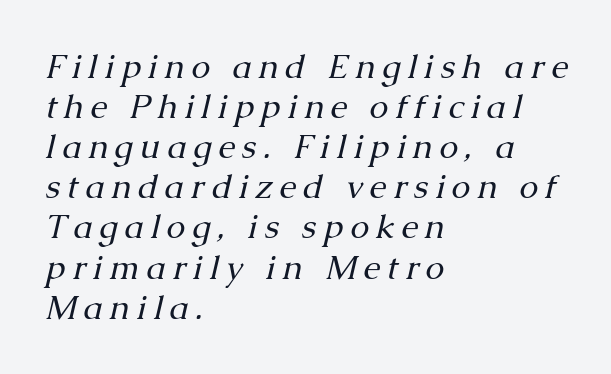
{"serif": "yes", "italic": "yes", "lean": "right", "slant_degrees": 13, "bold": "no", "weight": "regular", "width": "normal", "stroke_contrast": "medium", "x_height": "medium", "monospaced": "no", "underline": "no", "align": "left", "line_spacing_ratio": 1.18, "letter_spacing": "wide", "letter_spacing_em": 0.2, "glyph_px": 34}
